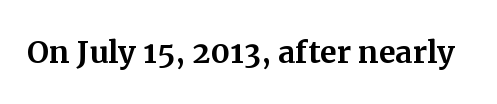
The area under the type is left untouched. Letter spacing: default. Posture: vertical. Check where the strokes stop: tiny serifs finish them off. Spacing verdict: proportional, widths tailored to each character.
